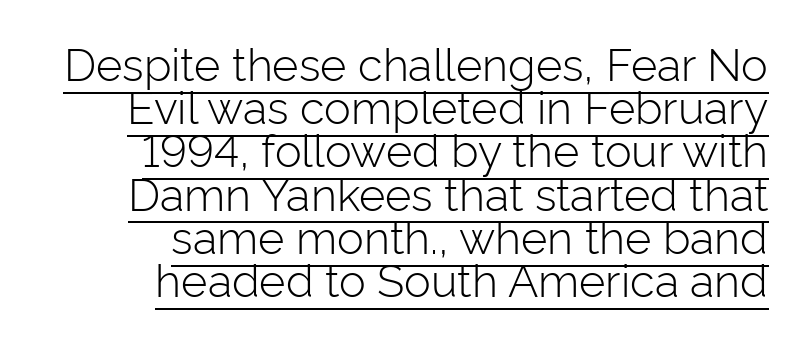
The image shows 45 px light sans-serif type, upright; set right-aligned, tight line spacing (0.96x), normal letter spacing, underlined; low stroke contrast and a medium x-height.
